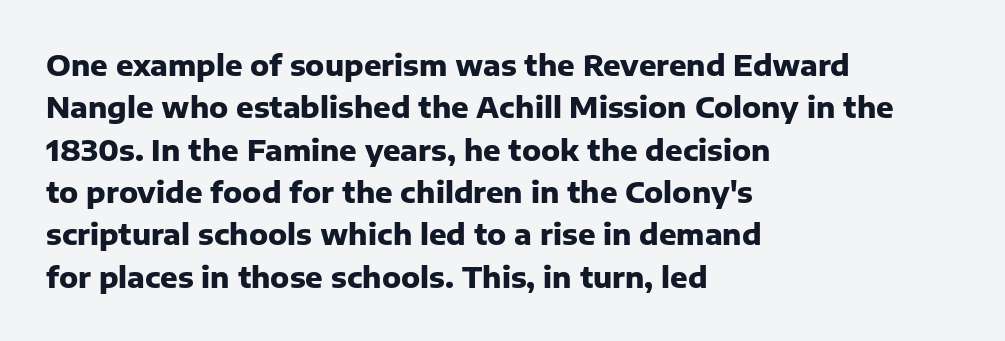
Words appear dense and cohesive because spacing is normal. Is this a sans? Yes — the strokes have no serifs. Every character sits straight up, as roman type does. These lines are set flush left with a ragged right edge. Notice how descenders clear the ascenders below comfortably — that's standard leading.
